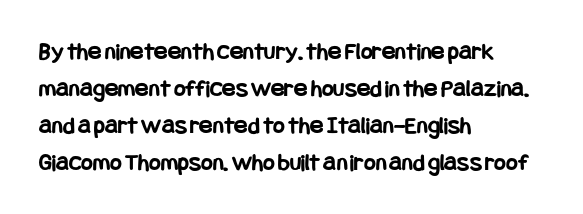
Horizontally, the lines are justified to the leading edge only. These words are printed bold, with thick strokes throughout. These lines sit exactly where default settings would place them. Every character sits straight up, as roman type does. Beneath every word, the page is bare.
